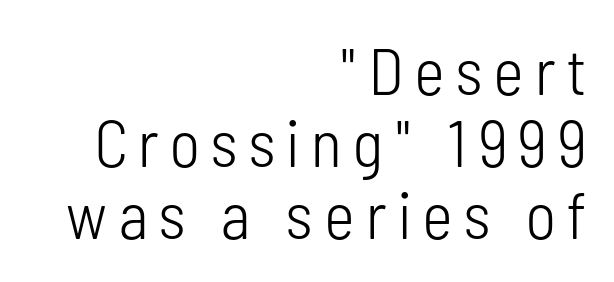
Heaviness? Minimal to ordinary, like unemphasized prose. This rendering uses right alignment, leaving the left contour irregular. This block would grow much taller if given ordinary leading; it's compressed now. This sample has the flowing, uneven cadence of proportional lettering. This is roman type, the default non-slanted kind. The letters carry no serifs — their stems end cleanly without finishing strokes.
